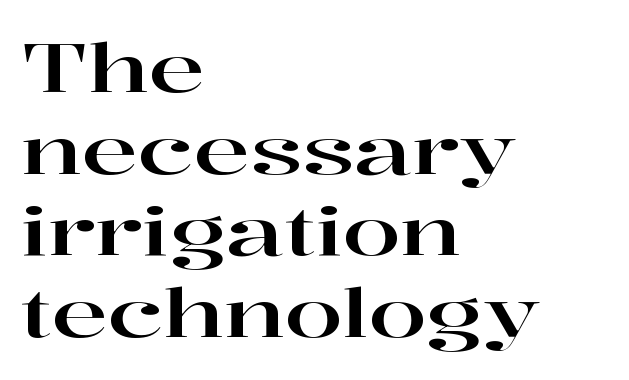
These lines are rendered in a variable-pitch font. No italicization has been applied; the sample stays upright. Does extra space separate the letters? No, they use regular spacing. Typeset ragged right — the left edge is the straight one. Lines of text with bare space underneath. The rendering shows small feet on the letterforms — a serif design.
